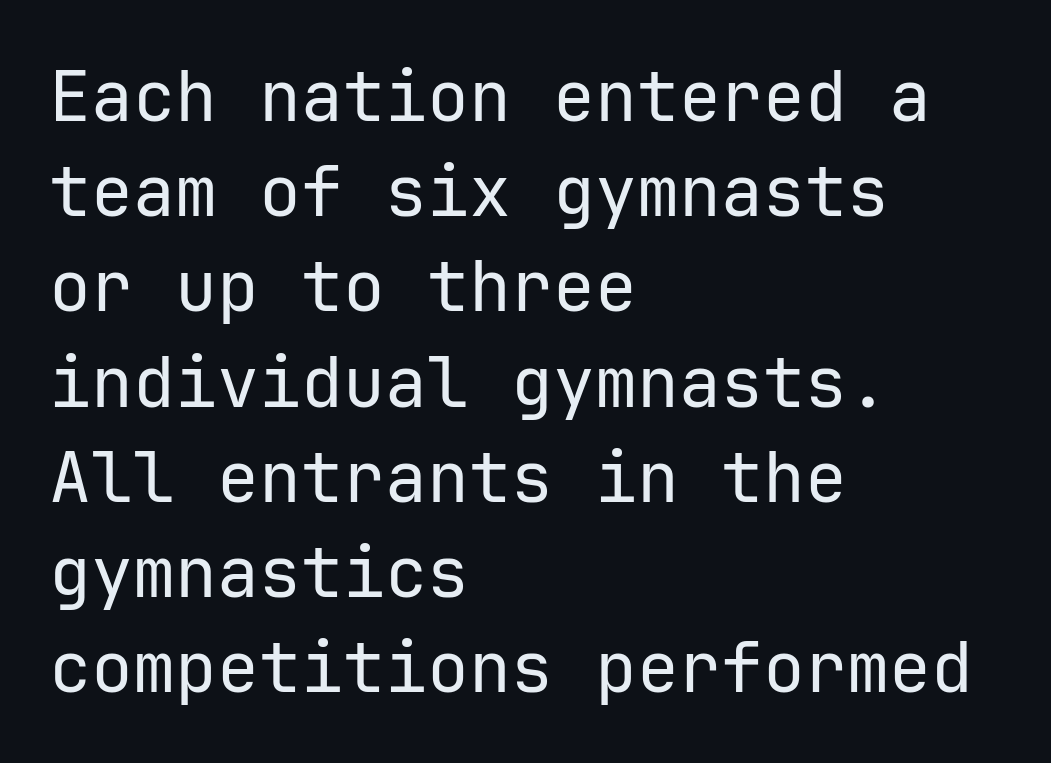
The rendering anchors every line to the left-hand side. Summary of vertical rhythm: regular, with standard interline spacing. Spacing verdict: monospaced, one width for all characters. The typeface chosen for these lines omits serifs. The typography opts for an upright posture over an oblique one. Is the letter spacing exaggerated? No — it looks like the ordinary default.
